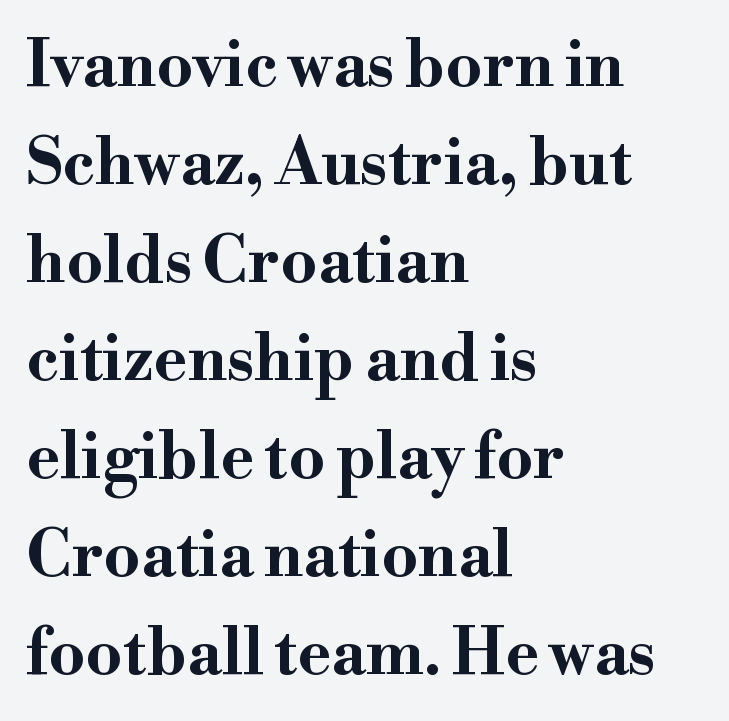
The image shows 64 px bold, wide serif type, upright; set left-aligned, normal line spacing (1.53x), normal letter spacing, not underlined; high stroke contrast and a small x-height.
